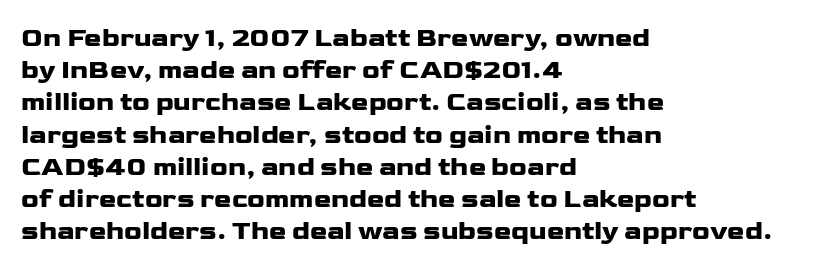
{"italic": "no", "underline": "no", "align": "left", "line_spacing_ratio": 1.24, "letter_spacing": "normal", "letter_spacing_em": 0.0, "glyph_px": 26}
